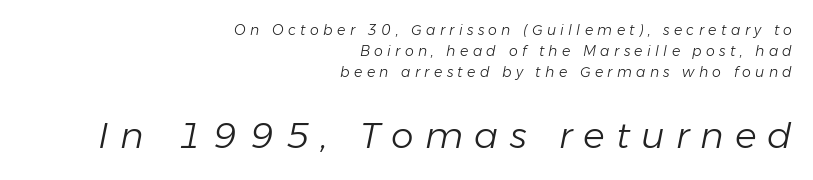
The image shows 36 px light type, italic (leaning right); set right-aligned, normal line spacing (1.51x), unusually wide letter spacing (+0.31 em), not underlined; the second (bottom) block is 2.57x larger; low stroke contrast and a medium x-height.
